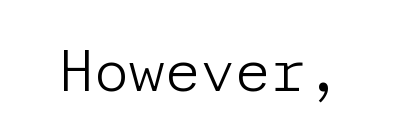
The image shows 57 px light sans-serif type, upright; set normal letter spacing, not underlined; low stroke contrast and a medium x-height.
